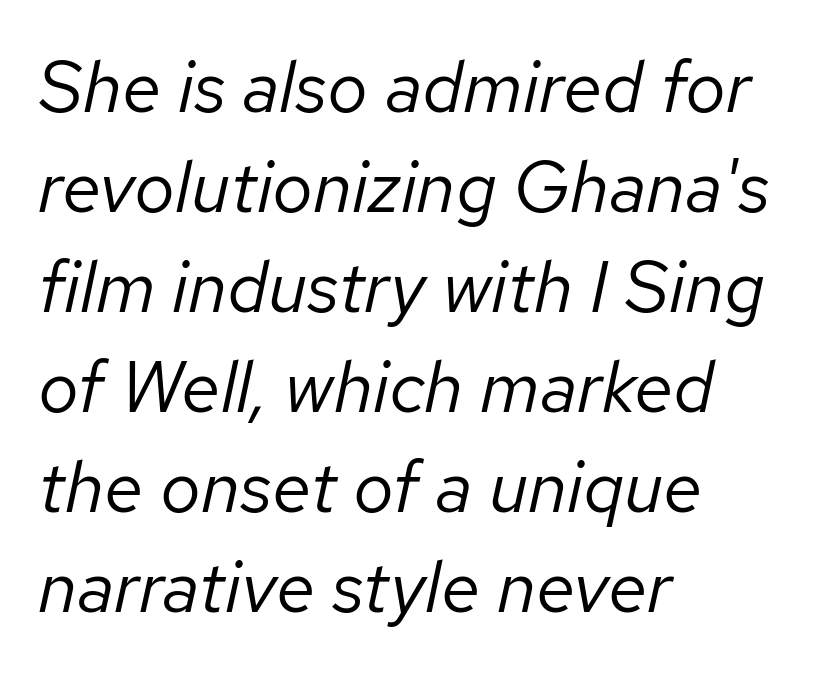
Here the designer chose a conventional face with non-uniform glyph widths. Regular leading. Underlining? Definitely not there. The strokes are not fattened; the text isn't bold.
